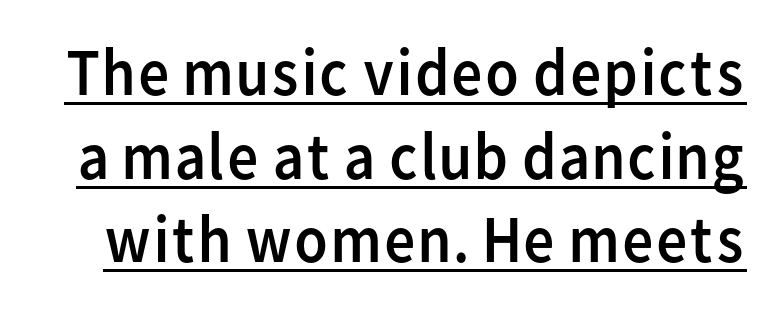
The image shows 68 px regular-weight sans-serif type, upright; set line spacing 1.23x, normal letter spacing, underlined; low stroke contrast and a medium x-height.
